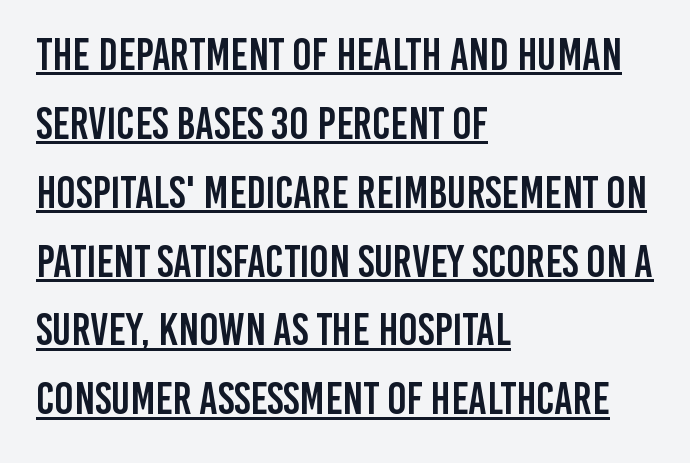
Each word holds together tightly as a unit, with standard inter-letter gaps. This is roman type, the default non-slanted kind. Serifs: no, the terminals of the letterforms are clean. Do the characters align in a grid? No, the font is proportional.
